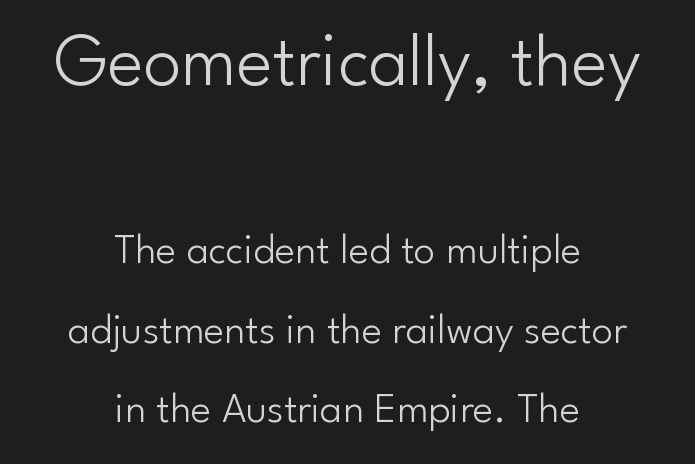
The image shows 76 px light sans-serif type, upright; set centered, line spacing 1.85x, normal letter spacing, not underlined; the first (top) block is 1.77x larger; low stroke contrast and a small x-height.
